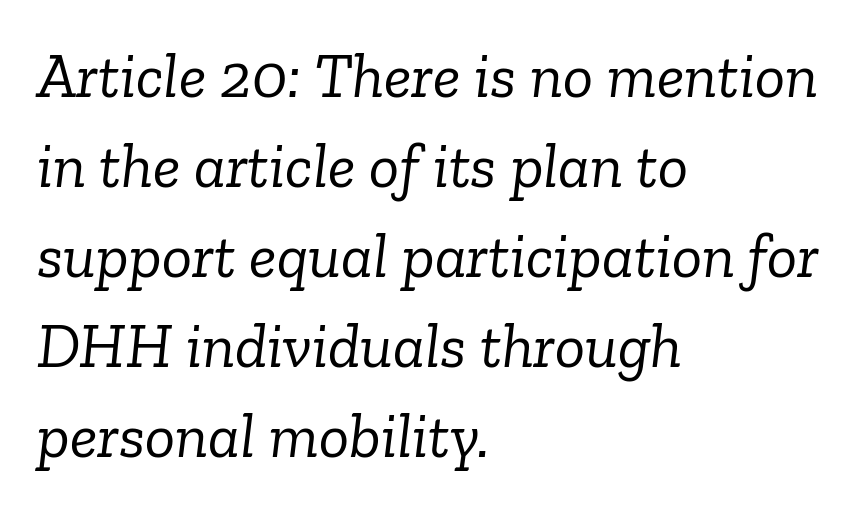
{"serif": "yes", "italic": "yes", "lean": "right", "slant_degrees": 6, "bold": "no", "weight": "light", "width": "normal", "stroke_contrast": "low", "x_height": "medium", "monospaced": "no", "underline": "no", "align": "left", "line_spacing": "normal", "line_spacing_ratio": 1.43, "letter_spacing": "normal", "letter_spacing_em": 0.0, "glyph_px": 63}
